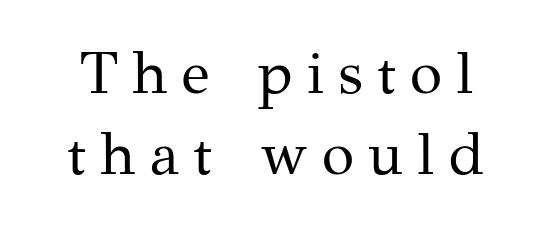
Is this a sans? No — the strokes have serifs. Note the varied advance widths — an 'i' is clearly narrower than an 'm'. Characters remain perfectly vertical along every line. Here the glyphs are tracked loosely, breaking word shapes into spaced letters. Is this a heavy cut? Hardly; it is regular or lighter. The zone under the glyphs is completely vacant.
